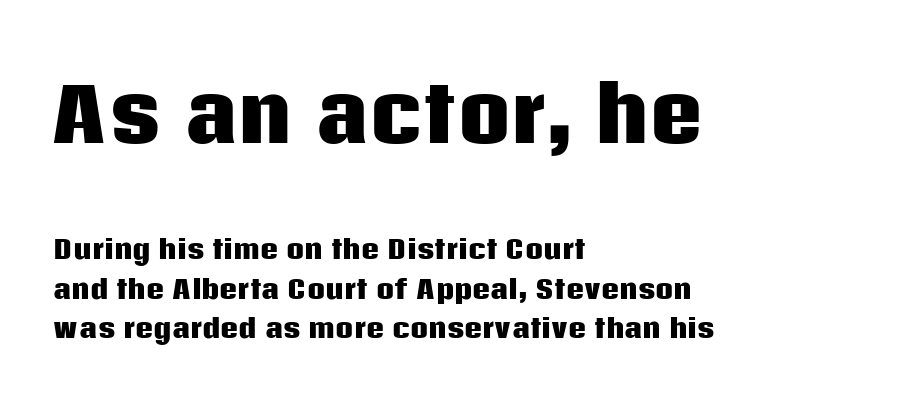
Q: Is the text bold? A: Yes.
Q: Is the text italic (slanted)? A: No, it is upright.
Q: Is the typeface a serif or a sans-serif typeface? A: Sans-serif.
Q: Is the text underlined? A: No.
Q: How is the paragraph aligned? A: Left-aligned.
Q: Is the spacing between letters normal or unusually wide? A: Normal.
Q: Is the spacing between lines tight, normal or loose? A: Normal.
Q: Which block of text is set in a larger size, the first (top) or the second (bottom)? A: The first (top) one.
Q: Width (condensed, normal, or wide)? A: Normal.
Q: Stroke contrast? A: Low.
Q: x-height? A: Large.
Q: Monospaced? A: No.
